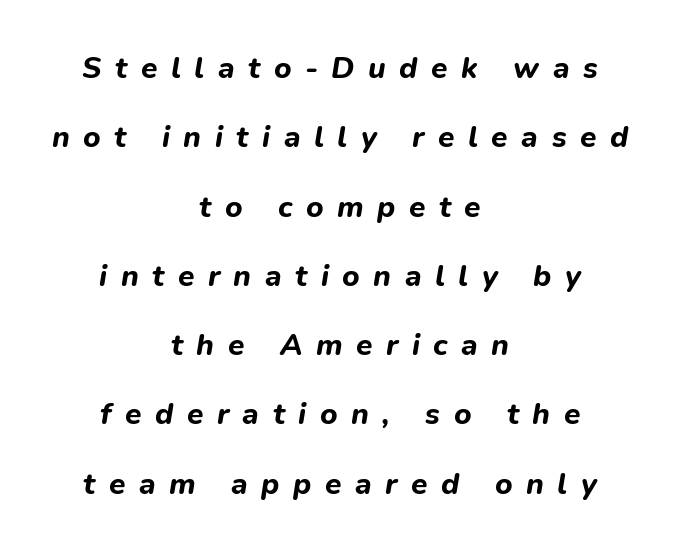
{"italic": "yes", "lean": "right", "slant_degrees": 9, "bold": "yes", "weight": "bold", "width": "normal", "stroke_contrast": "low", "x_height": "medium", "monospaced": "no", "underline": "no", "align": "center", "line_spacing": "loose", "line_spacing_ratio": 2.31, "letter_spacing": "wide", "letter_spacing_em": 0.45, "glyph_px": 30}
